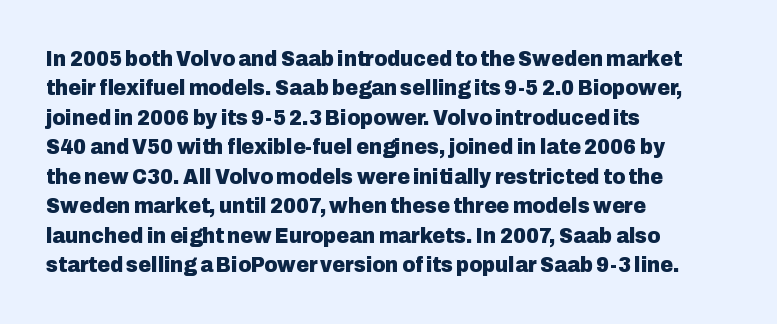
The image shows 22 px bold type, upright; set left-aligned, normal line spacing (1.34x), normal letter spacing, not underlined.
